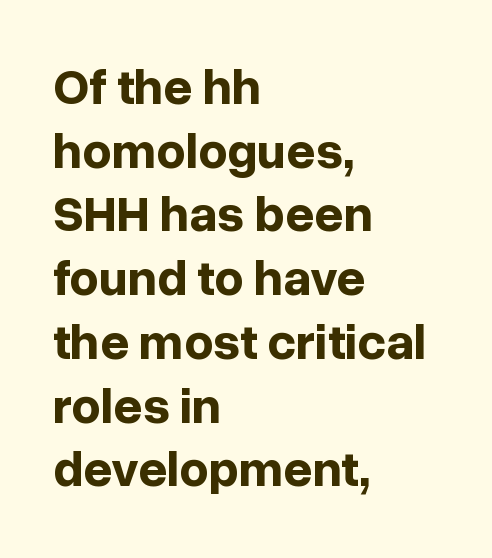
The image shows 51 px bold sans-serif type, upright; set left-aligned, normal line spacing (1.25x), normal letter spacing, not underlined; low stroke contrast and a medium x-height.
